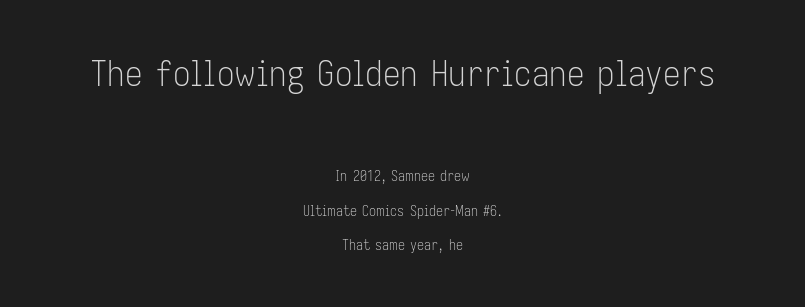
Q: Is the text bold? A: No.
Q: Is the text italic (slanted)? A: No, it is upright.
Q: Is the typeface a serif or a sans-serif typeface? A: Sans-serif.
Q: Is the text underlined? A: No.
Q: How is the paragraph aligned? A: Centered.
Q: Is the spacing between letters normal or unusually wide? A: Normal.
Q: Is the spacing between lines tight, normal or loose? A: Loose.
Q: Which block of text is set in a larger size, the first (top) or the second (bottom)? A: The first (top) one.
Q: Width (condensed, normal, or wide)? A: Condensed.
Q: Stroke contrast? A: Low.
Q: x-height? A: Medium.
Q: Monospaced? A: No.
